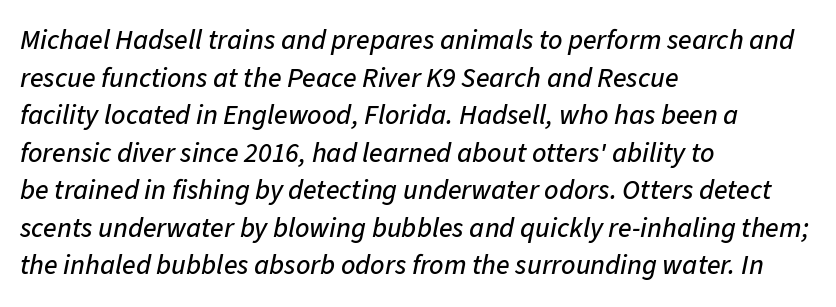
The image shows 28 px text type, italic (leaning right); set left-aligned, normal line spacing (1.34x), normal letter spacing, not underlined; low stroke contrast and a medium x-height.
